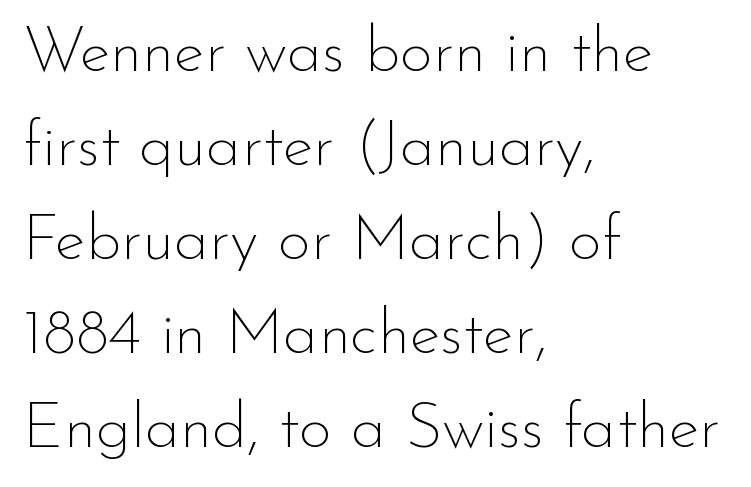
{"serif": "no", "italic": "no", "bold": "no", "weight": "thin", "width": "normal", "stroke_contrast": "low", "x_height": "small", "monospaced": "no", "underline": "no", "align": "left", "line_spacing": "normal", "line_spacing_ratio": 1.47, "letter_spacing": "normal", "letter_spacing_em": 0.0, "glyph_px": 64}
